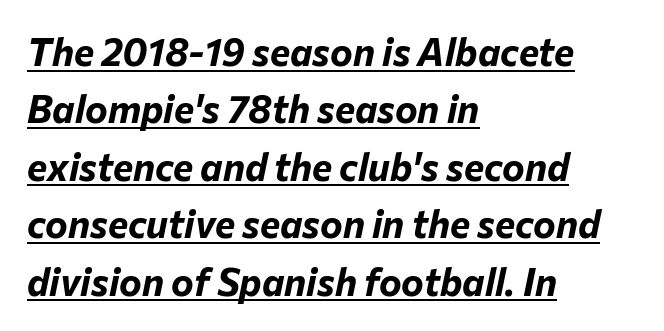
Q: Is the text bold? A: Yes.
Q: Is the text italic (slanted)? A: Yes, it leans right by about 12 degrees.
Q: Is the text underlined? A: Yes.
Q: How is the paragraph aligned? A: Left-aligned.
Q: Is the spacing between letters normal or unusually wide? A: Normal.
Q: Is the spacing between lines tight, normal or loose? A: Normal.
Q: Width (condensed, normal, or wide)? A: Normal.
Q: Stroke contrast? A: Low.
Q: x-height? A: Medium.
Q: Monospaced? A: No.
